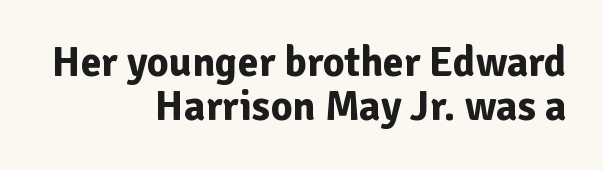
Q: Is the text bold? A: Yes.
Q: Is the text italic (slanted)? A: No, it is upright.
Q: Is the typeface a serif or a sans-serif typeface? A: Sans-serif.
Q: Is the text underlined? A: No.
Q: How is the paragraph aligned? A: Right-aligned.
Q: Is the spacing between letters normal or unusually wide? A: Normal.
Q: Is the spacing between lines tight, normal or loose? A: Tight.
Q: Width (condensed, normal, or wide)? A: Normal.
Q: Stroke contrast? A: Low.
Q: x-height? A: Medium.
Q: Monospaced? A: No.
